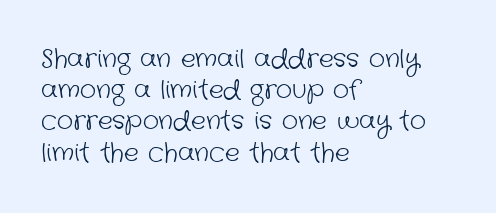
{"bold": "no", "underline": "no", "align": "left", "line_spacing": "normal", "line_spacing_ratio": 1.25, "letter_spacing": "normal", "letter_spacing_em": 0.0, "glyph_px": 25}
